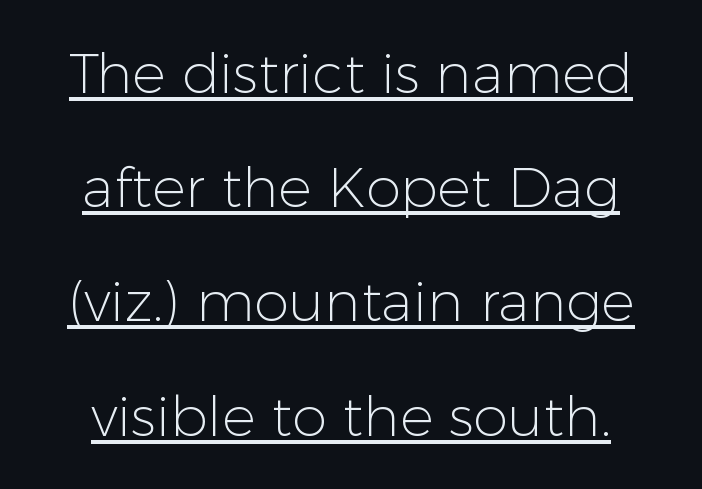
Q: Is the text bold? A: No.
Q: Is the text italic (slanted)? A: No, it is upright.
Q: Is the typeface a serif or a sans-serif typeface? A: Sans-serif.
Q: Is the text underlined? A: Yes.
Q: Is the spacing between letters normal or unusually wide? A: Normal.
Q: Is the spacing between lines tight, normal or loose? A: Loose.
Q: Width (condensed, normal, or wide)? A: Normal.
Q: Stroke contrast? A: Low.
Q: x-height? A: Medium.
Q: Monospaced? A: No.
